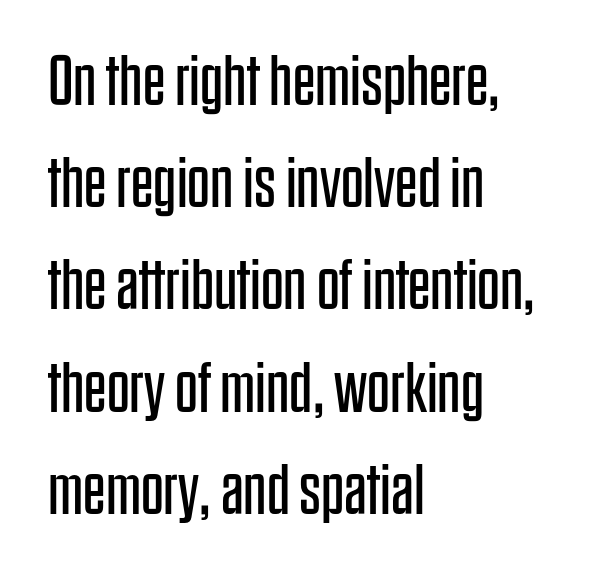
Q: Is the text bold? A: No.
Q: Is the text italic (slanted)? A: No, it is upright.
Q: Is the typeface a serif or a sans-serif typeface? A: Sans-serif.
Q: Is the text underlined? A: No.
Q: How is the paragraph aligned? A: Left-aligned.
Q: Is the spacing between letters normal or unusually wide? A: Normal.
Q: Is the spacing between lines tight, normal or loose? A: Normal.
Q: Width (condensed, normal, or wide)? A: Condensed.
Q: Stroke contrast? A: Low.
Q: x-height? A: Large.
Q: Monospaced? A: No.
